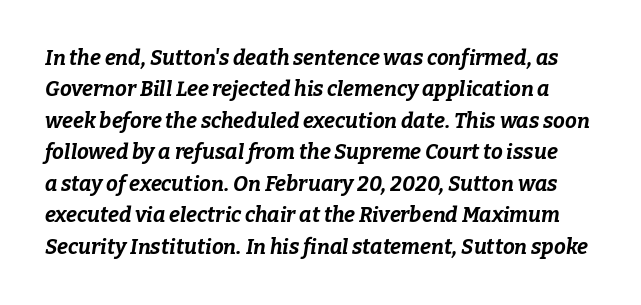
Q: Is the text bold? A: Yes.
Q: Is the text italic (slanted)? A: Yes, it leans right by about 9 degrees.
Q: Is the text underlined? A: No.
Q: Is the spacing between letters normal or unusually wide? A: Normal.
Q: Is the spacing between lines tight, normal or loose? A: Normal.
